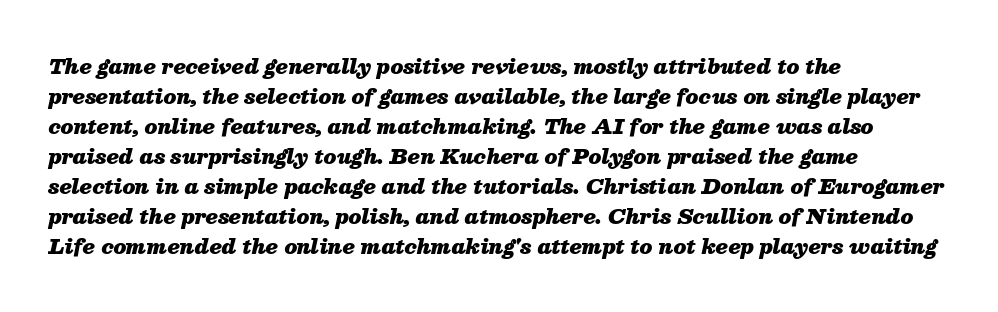
Q: Is the text bold? A: Yes.
Q: Is the text italic (slanted)? A: Yes, it leans right by about 13 degrees.
Q: Is the text underlined? A: No.
Q: How is the paragraph aligned? A: Left-aligned.
Q: Is the spacing between letters normal or unusually wide? A: Normal.
Q: Is the spacing between lines tight, normal or loose? A: Normal.
